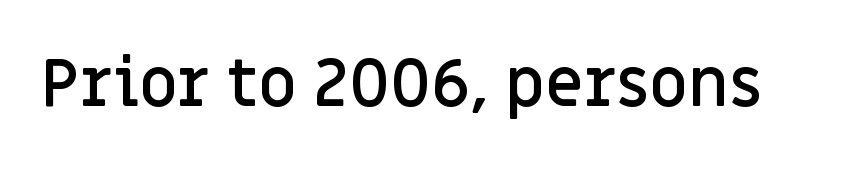
{"serif": "no", "italic": "no", "bold": "semi", "weight": "semibold", "width": "normal", "stroke_contrast": "low", "x_height": "large", "monospaced": "no", "underline": "no", "letter_spacing": "normal", "letter_spacing_em": 0.0, "glyph_px": 67}
